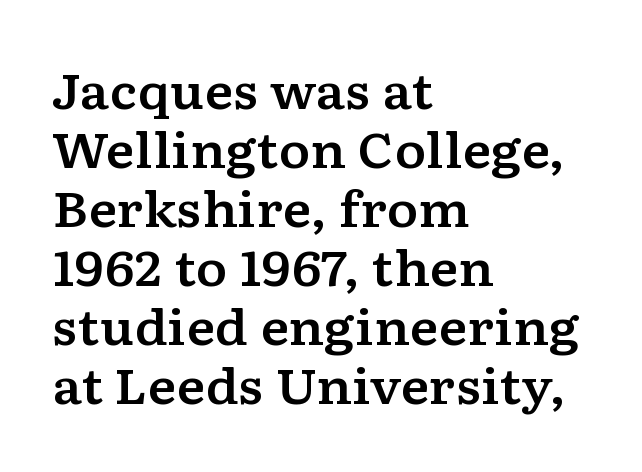
Q: Is the text italic (slanted)? A: No, it is upright.
Q: Is the typeface a serif or a sans-serif typeface? A: Serif.
Q: Is the text underlined? A: No.
Q: How is the paragraph aligned? A: Left-aligned.
Q: Is the spacing between letters normal or unusually wide? A: Normal.
Q: Width (condensed, normal, or wide)? A: Wide.
Q: Stroke contrast? A: Low.
Q: x-height? A: Medium.
Q: Monospaced? A: No.
